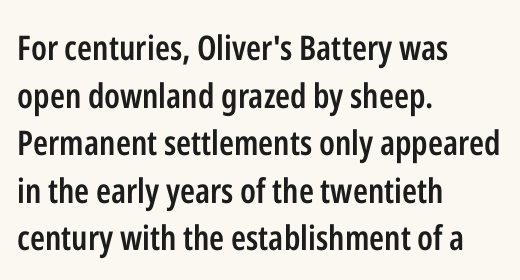
The image shows 34 px semibold, condensed sans-serif type, upright; set left-aligned, normal line spacing (1.4x), normal letter spacing, not underlined; low stroke contrast and a medium x-height.
